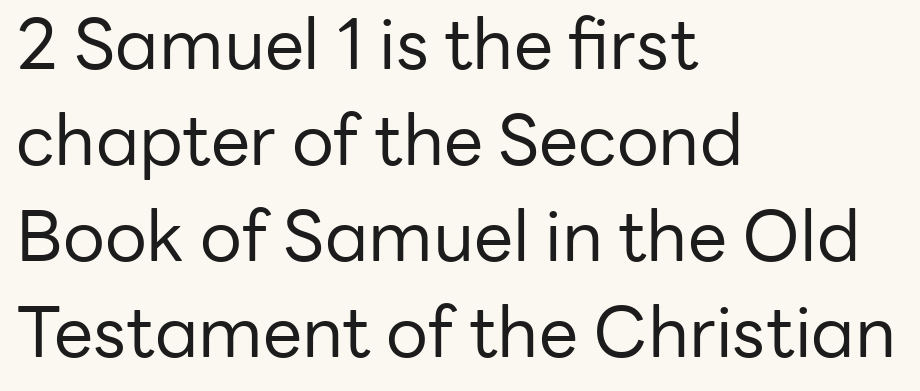
The image shows 70 px regular-weight sans-serif type, upright; set left-aligned, normal line spacing (1.37x), normal letter spacing, not underlined; low stroke contrast and a medium x-height.
